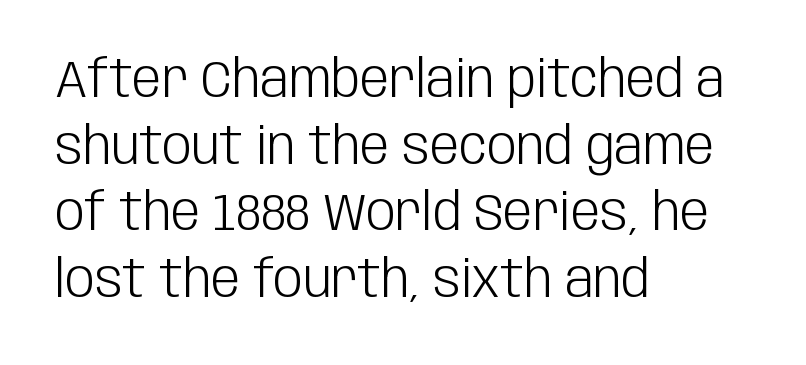
{"serif": "no", "italic": "no", "bold": "no", "weight": "light", "width": "condensed", "stroke_contrast": "low", "x_height": "large", "monospaced": "no", "underline": "no", "align": "left", "line_spacing": "normal", "line_spacing_ratio": 1.28, "letter_spacing": "normal", "letter_spacing_em": 0.0, "glyph_px": 52}
